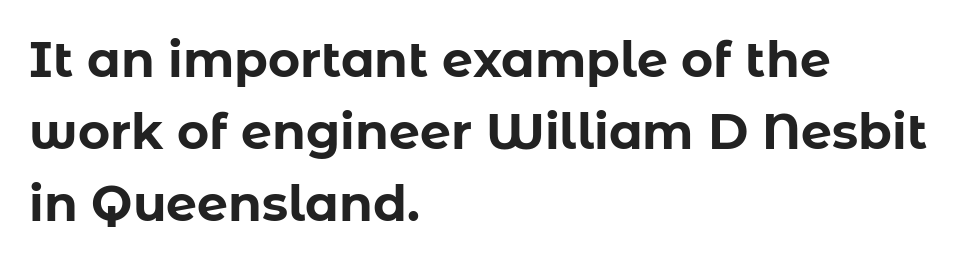
{"serif": "no", "italic": "no", "bold": "yes", "weight": "bold", "width": "normal", "stroke_contrast": "low", "x_height": "medium", "monospaced": "no", "underline": "no", "align": "left", "line_spacing": "normal", "line_spacing_ratio": 1.47, "letter_spacing": "normal", "letter_spacing_em": 0.0, "glyph_px": 49}
